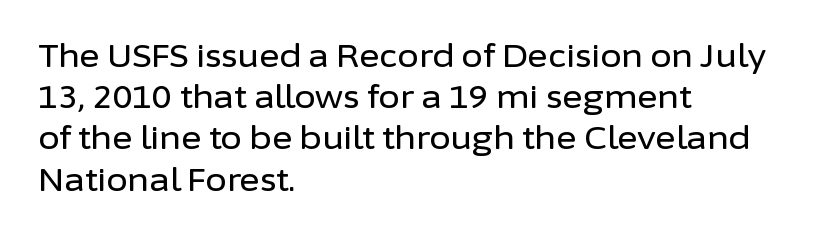
Is there any slant? The stems are plumb. What's the leading like? Ordinary, nothing unusual. Think of a printed novel: that variable character pitch is what you see here. There is no visible air inserted between adjacent glyphs. Font category for this specimen: sans-serif.
